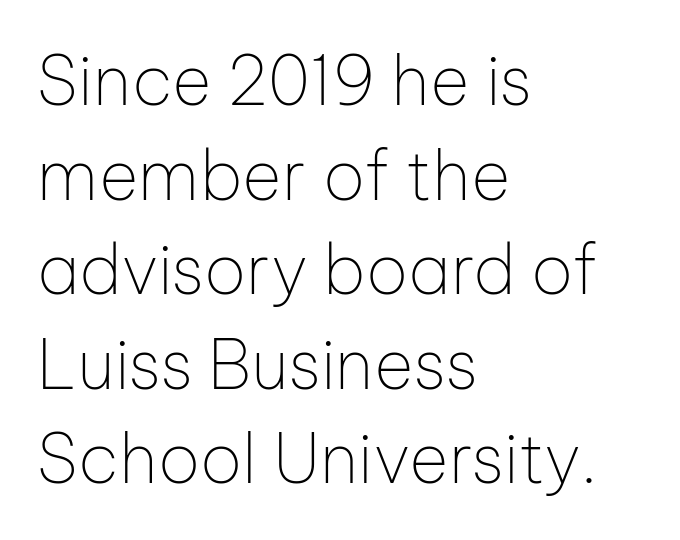
Q: Is the text bold? A: No.
Q: Is the text italic (slanted)? A: No, it is upright.
Q: Is the typeface a serif or a sans-serif typeface? A: Sans-serif.
Q: Is the text underlined? A: No.
Q: How is the paragraph aligned? A: Left-aligned.
Q: Is the spacing between letters normal or unusually wide? A: Normal.
Q: Is the spacing between lines tight, normal or loose? A: Normal.
Q: Width (condensed, normal, or wide)? A: Normal.
Q: Stroke contrast? A: Low.
Q: x-height? A: Medium.
Q: Monospaced? A: No.
